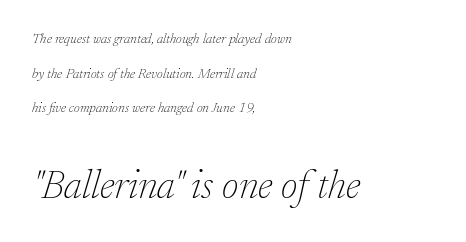
The rag falls on the right side of this text block. You get the small type first, then a jump to larger type. Words appear dense and cohesive because spacing is normal. Posture: slanted. The passage shown is typeset with a serif family.
